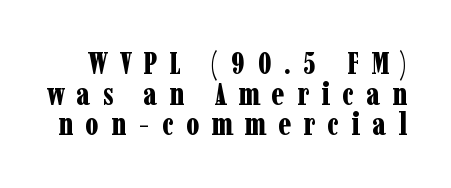
Q: Is the text bold? A: Yes.
Q: Is the text italic (slanted)? A: No, it is upright.
Q: Is the typeface a serif or a sans-serif typeface? A: Serif.
Q: Is the text underlined? A: No.
Q: Is the spacing between letters normal or unusually wide? A: Unusually wide.
Q: Is the spacing between lines tight, normal or loose? A: Tight.
Q: Width (condensed, normal, or wide)? A: Condensed.
Q: Stroke contrast? A: Low.
Q: x-height? A: Medium.
Q: Monospaced? A: No.
